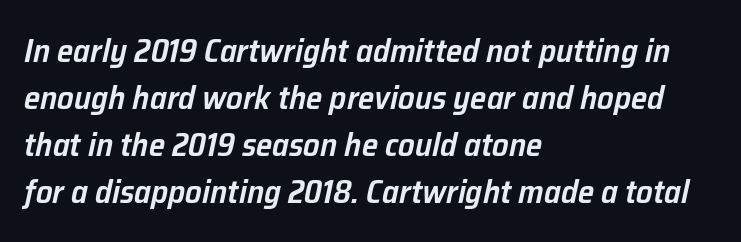
{"italic": "yes", "lean": "right", "slant_degrees": 12, "bold": "semi", "weight": "semibold", "width": "normal", "stroke_contrast": "low", "x_height": "medium", "monospaced": "no", "underline": "no", "align": "left", "line_spacing": "normal", "line_spacing_ratio": 1.42, "letter_spacing": "normal", "letter_spacing_em": 0.0, "glyph_px": 33}
